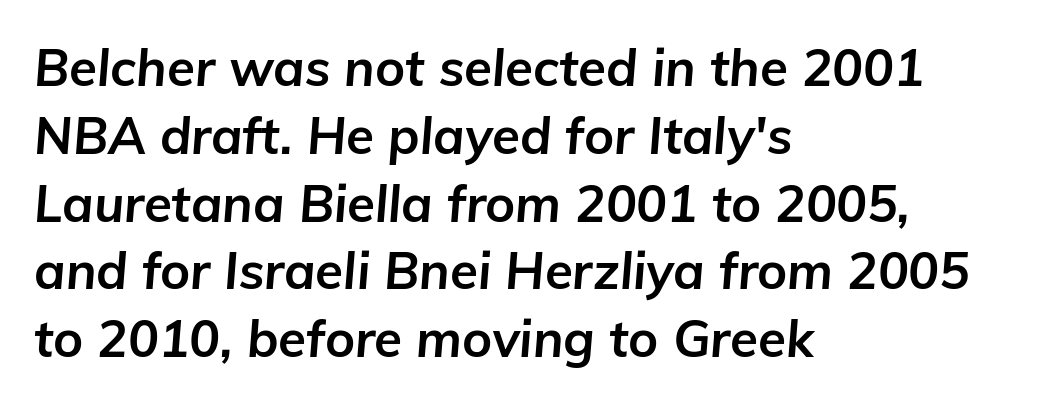
Q: Is the text bold? A: Yes.
Q: Is the text italic (slanted)? A: Yes, it leans right by about 5 degrees.
Q: Is the text underlined? A: No.
Q: How is the paragraph aligned? A: Left-aligned.
Q: Is the spacing between letters normal or unusually wide? A: Normal.
Q: Is the spacing between lines tight, normal or loose? A: Normal.
Q: Width (condensed, normal, or wide)? A: Normal.
Q: Stroke contrast? A: Low.
Q: x-height? A: Medium.
Q: Monospaced? A: No.
